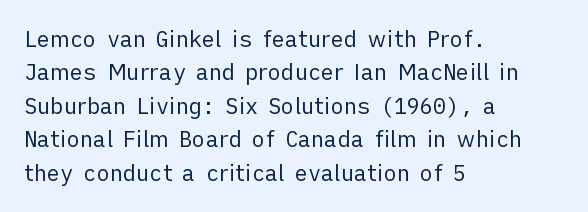
Q: Is the text bold? A: No.
Q: Is the text italic (slanted)? A: No, it is upright.
Q: Is the text underlined? A: No.
Q: How is the paragraph aligned? A: Left-aligned.
Q: Is the spacing between letters normal or unusually wide? A: Normal.
Q: Is the spacing between lines tight, normal or loose? A: Normal.
